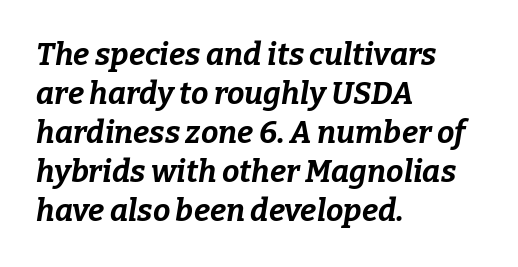
The image shows 31 px bold type, italic (leaning right); set left-aligned, normal line spacing (1.26x), normal letter spacing, not underlined; low stroke contrast and a medium x-height.
